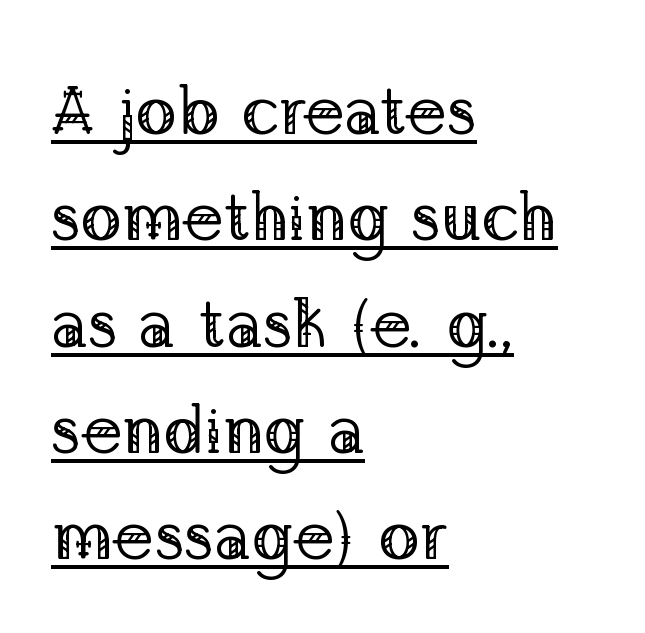
{"serif": "yes", "italic": "no", "bold": "no", "weight": "regular", "width": "normal", "stroke_contrast": "low", "x_height": "medium", "monospaced": "no", "underline": "yes", "align": "left", "line_spacing": "normal", "line_spacing_ratio": 1.54, "letter_spacing": "normal", "letter_spacing_em": 0.0, "glyph_px": 69}
